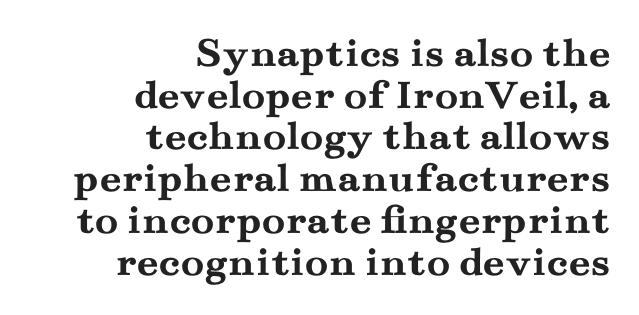
Q: Is the text bold? A: Yes.
Q: Is the text italic (slanted)? A: No, it is upright.
Q: Is the typeface a serif or a sans-serif typeface? A: Serif.
Q: Is the text underlined? A: No.
Q: How is the paragraph aligned? A: Right-aligned.
Q: Is the spacing between letters normal or unusually wide? A: Normal.
Q: Is the spacing between lines tight, normal or loose? A: Tight.
Q: Width (condensed, normal, or wide)? A: Wide.
Q: Stroke contrast? A: Medium.
Q: x-height? A: Small.
Q: Monospaced? A: No.
